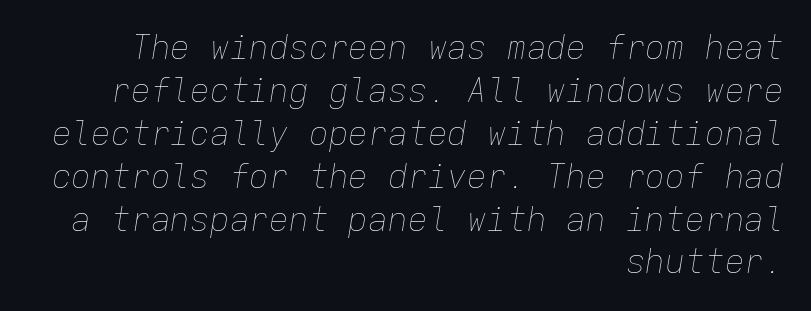
{"italic": "yes", "lean": "right", "slant_degrees": 9, "bold": "no", "weight": "thin", "width": "normal", "stroke_contrast": "low", "x_height": "medium", "monospaced": "yes", "underline": "no", "align": "right", "line_spacing": "normal", "line_spacing_ratio": 1.3, "letter_spacing": "normal", "letter_spacing_em": 0.0, "glyph_px": 33}
